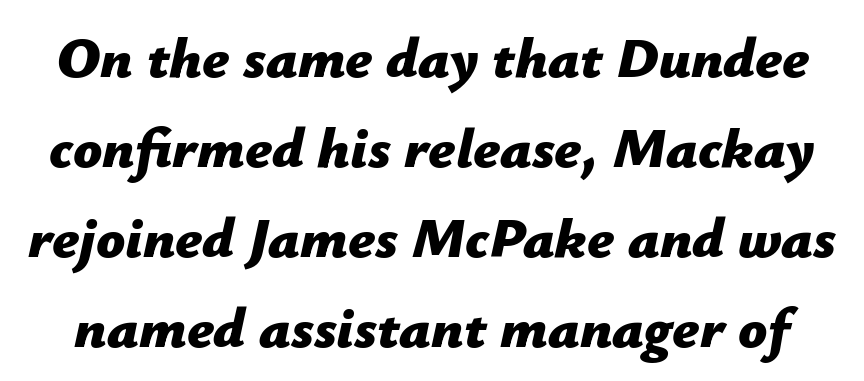
{"italic": "yes", "lean": "right", "slant_degrees": 12, "bold": "yes", "weight": "bold", "width": "normal", "stroke_contrast": "low", "x_height": "medium", "monospaced": "no", "underline": "no", "line_spacing": "normal", "line_spacing_ratio": 1.58, "letter_spacing": "normal", "letter_spacing_em": 0.0, "glyph_px": 57}
